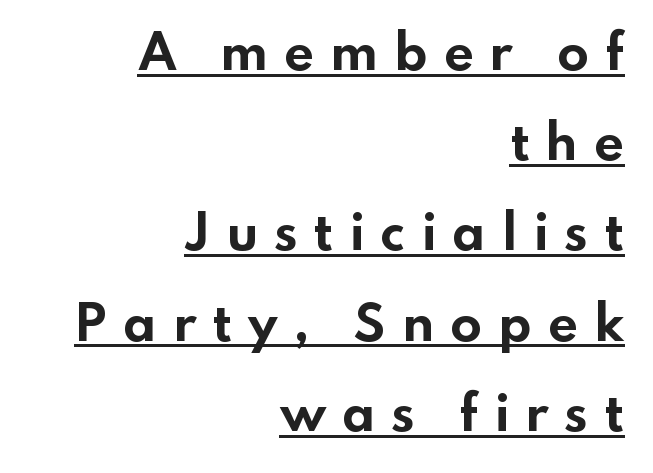
The letters carry no serifs — their stems end cleanly without finishing strokes. In terms of letterspacing, this is a distinctly airy, spread setting. The passage shown is underscored from start to finish. Does the lettering tilt? It doesn't — this is upright.
